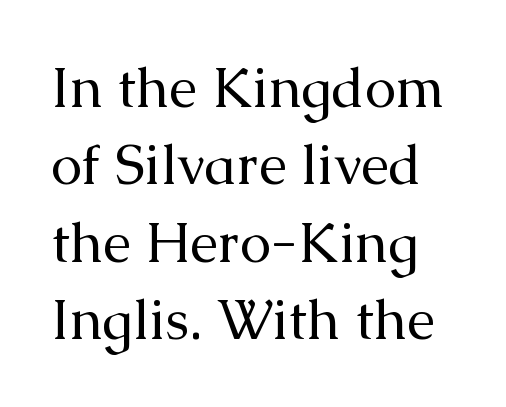
A typesetter would call this proportional, since set widths differ per character. No extra ink here — the face is not bold. Horizontal bands of white between lines are of average thickness. In terms of posture, this sample is upright. The type family on display is of the serif kind. The type is set solid horizontally, with unmodified tracking.
